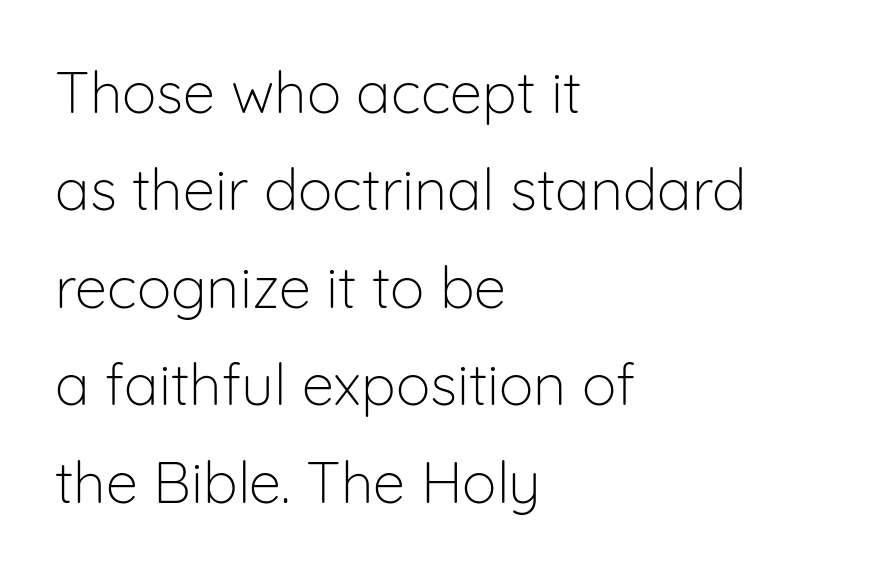
The image shows 58 px light sans-serif type, upright; set left-aligned, normal line spacing (1.68x), normal letter spacing, not underlined; low stroke contrast and a medium x-height.
